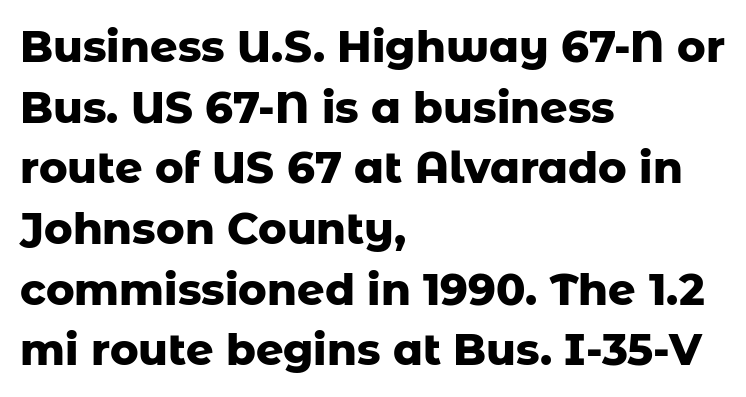
{"serif": "no", "italic": "no", "bold": "yes", "weight": "heavy", "width": "normal", "stroke_contrast": "low", "x_height": "medium", "monospaced": "no", "underline": "no", "align": "left", "line_spacing": "normal", "line_spacing_ratio": 1.41, "letter_spacing": "normal", "letter_spacing_em": 0.0, "glyph_px": 43}
